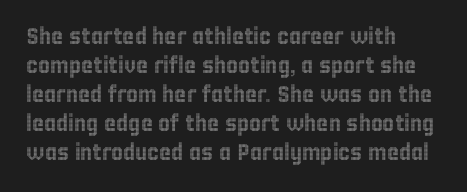
The image shows 23 px text type, upright; set left-aligned, normal line spacing (1.26x), normal letter spacing, not underlined.
